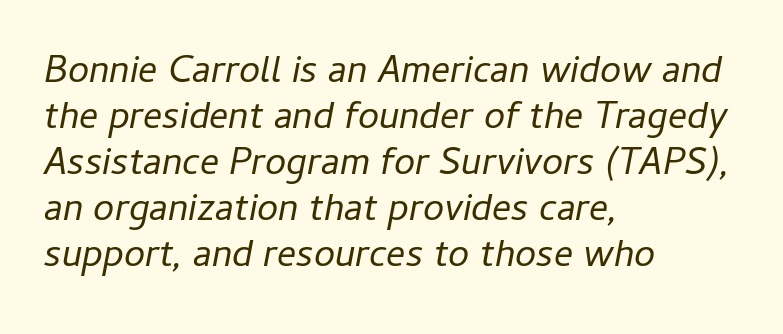
{"italic": "yes", "lean": "right", "slant_degrees": 11, "bold": "no", "weight": "regular", "width": "normal", "stroke_contrast": "low", "x_height": "medium", "monospaced": "no", "underline": "no", "align": "left", "line_spacing_ratio": 1.21, "letter_spacing": "normal", "letter_spacing_em": 0.0, "glyph_px": 38}
